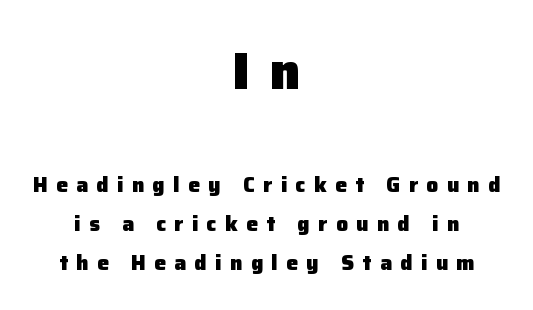
If you folded the block vertically in half, each line would mirror itself in length. On the weight axis this lands at bold, roughly 700. There is plenty of visible air inserted between adjacent glyphs. Each row of text sits above clean, open space. Type style note: lacks serifs.
